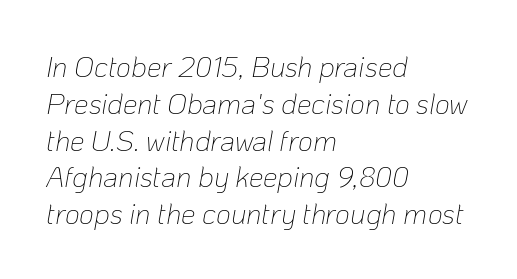
Decoration check: the copy has no underline. Students, observe: this is what conventionally led text looks like. Notice how the stems are inclined rather than vertical — that's the hallmark of italics. In terms of letterspacing, this is plain default setting. The typesetter chose a ragged-right arrangement here. Stems here are at most as thick as an everyday book face.
